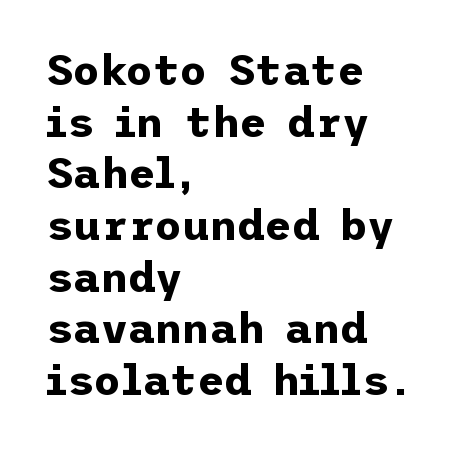
Q: Is the text bold? A: Yes.
Q: Is the text italic (slanted)? A: No, it is upright.
Q: Is the typeface a serif or a sans-serif typeface? A: Sans-serif.
Q: Is the text underlined? A: No.
Q: How is the paragraph aligned? A: Left-aligned.
Q: Is the spacing between letters normal or unusually wide? A: Normal.
Q: Width (condensed, normal, or wide)? A: Normal.
Q: Stroke contrast? A: Low.
Q: x-height? A: Medium.
